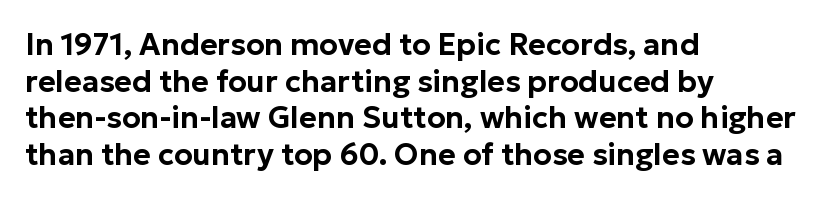
The image shows 30 px sans-serif type, upright; set left-aligned, line spacing 1.22x, normal letter spacing, not underlined; low stroke contrast and a medium x-height.
